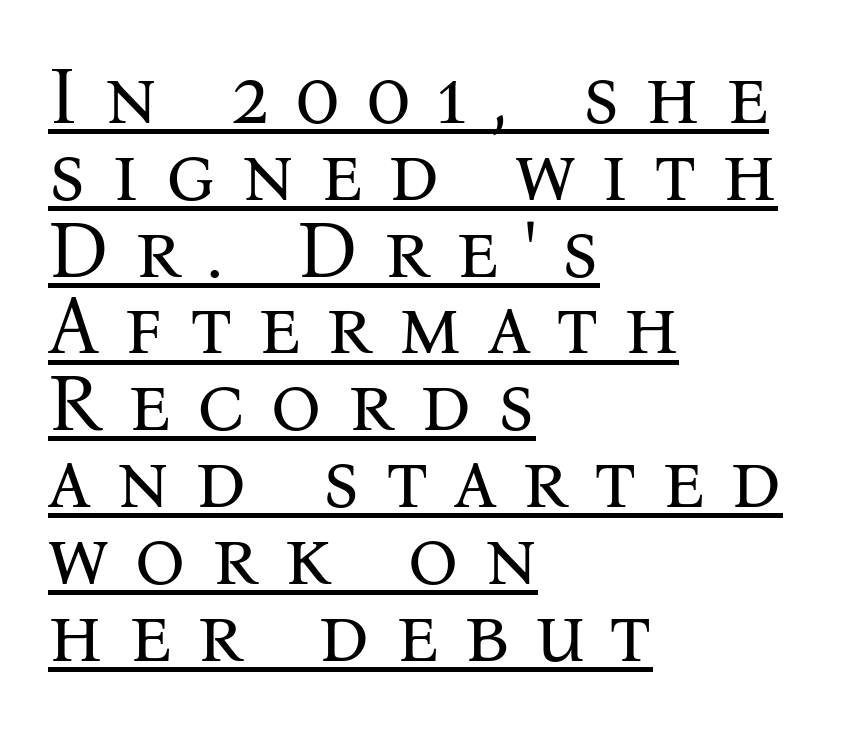
Q: Is the text bold? A: No.
Q: Is the text italic (slanted)? A: No, it is upright.
Q: Is the typeface a serif or a sans-serif typeface? A: Serif.
Q: Is the text underlined? A: Yes.
Q: How is the paragraph aligned? A: Left-aligned.
Q: Is the spacing between letters normal or unusually wide? A: Unusually wide.
Q: Is the spacing between lines tight, normal or loose? A: Tight.
Q: Width (condensed, normal, or wide)? A: Normal.
Q: Stroke contrast? A: Medium.
Q: x-height? A: Medium.
Q: Monospaced? A: No.
